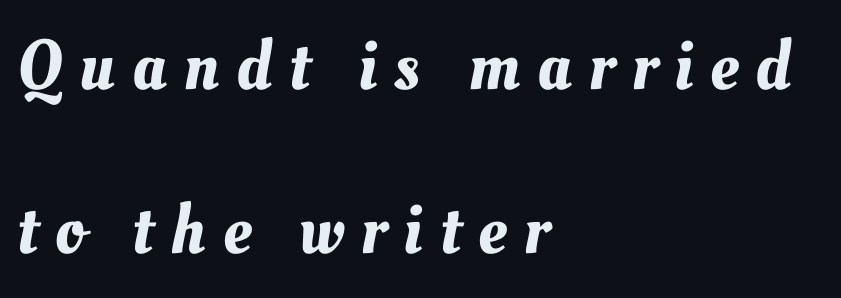
Q: Is the text underlined? A: No.
Q: How is the paragraph aligned? A: Left-aligned.
Q: Is the spacing between letters normal or unusually wide? A: Unusually wide.
Q: Is the spacing between lines tight, normal or loose? A: Loose.
Q: Width (condensed, normal, or wide)? A: Normal.
Q: Stroke contrast? A: Medium.
Q: x-height? A: Small.
Q: Monospaced? A: No.
